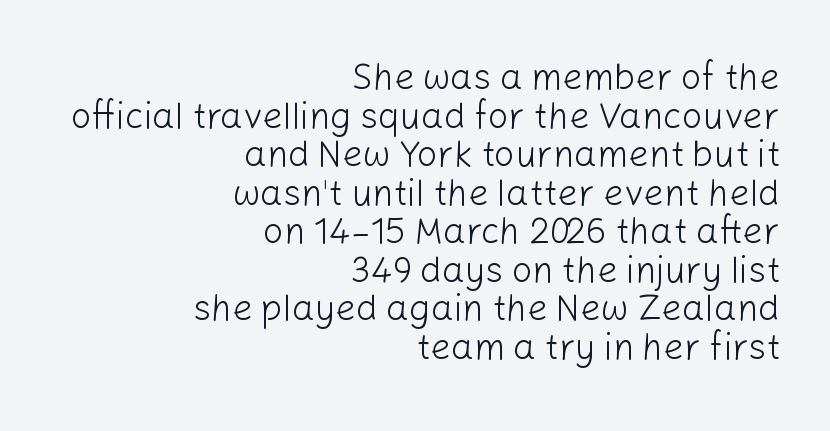
The image shows 36 px light sans-serif type, upright; set right-aligned, tight line spacing (1.07x), normal letter spacing, not underlined; low stroke contrast and a medium x-height.
